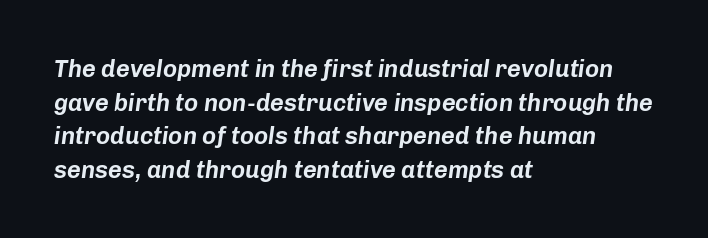
{"italic": "yes", "lean": "right", "slant_degrees": 8, "underline": "no", "align": "left", "line_spacing": "normal", "line_spacing_ratio": 1.4, "letter_spacing": "normal", "letter_spacing_em": 0.0, "glyph_px": 24}
